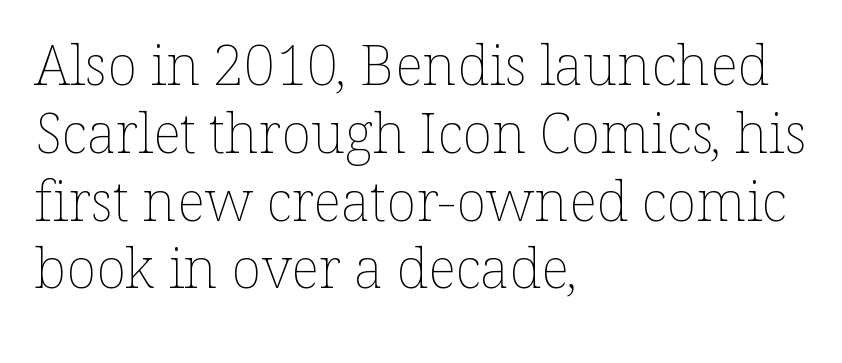
{"italic": "no", "bold": "no", "weight": "thin", "width": "normal", "stroke_contrast": "low", "x_height": "medium", "monospaced": "no", "underline": "no", "align": "left", "line_spacing_ratio": 1.21, "letter_spacing": "normal", "letter_spacing_em": 0.0, "glyph_px": 56}
